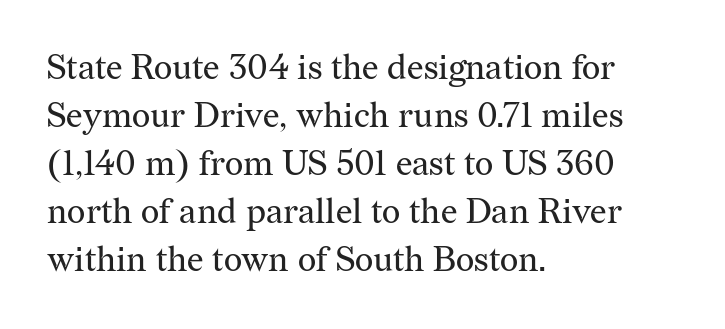
{"serif": "yes", "italic": "no", "bold": "no", "weight": "regular", "width": "normal", "stroke_contrast": "medium", "x_height": "medium", "monospaced": "no", "underline": "no", "align": "left", "line_spacing": "normal", "line_spacing_ratio": 1.37, "letter_spacing": "normal", "letter_spacing_em": 0.0, "glyph_px": 35}
